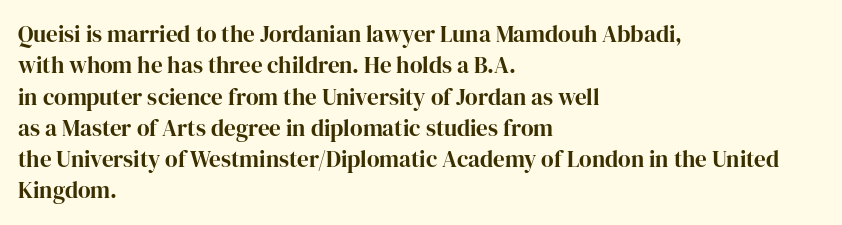
The image shows 23 px bold type, upright; set left-aligned, normal line spacing (1.36x), normal letter spacing, not underlined.
